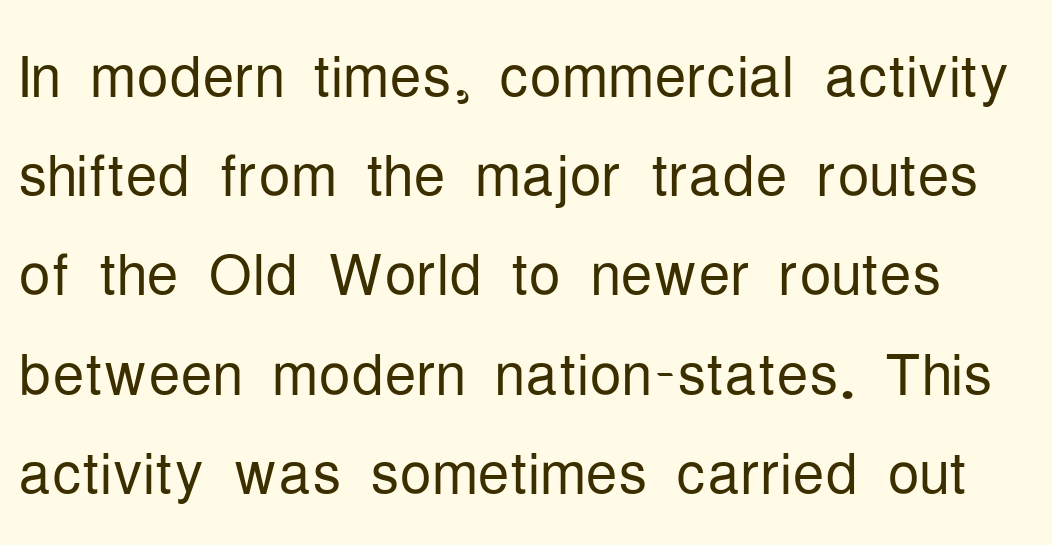
Plain, unruled lines of type. The type sits square on the baseline with zero lean. The face used here is a sans, in the tradition of grotesques and geometrics. Tracking here is standard; glyphs follow each other at the usual distance. The rendering uses natural spacing where letterforms have individual widths. Stroke mass is kept to a normal reading level or below.
